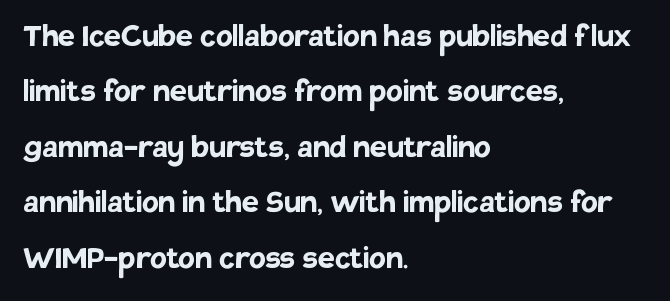
Q: Is the text bold? A: Yes.
Q: Is the text italic (slanted)? A: No, it is upright.
Q: Is the typeface a serif or a sans-serif typeface? A: Sans-serif.
Q: Is the text underlined? A: No.
Q: How is the paragraph aligned? A: Left-aligned.
Q: Is the spacing between letters normal or unusually wide? A: Normal.
Q: Is the spacing between lines tight, normal or loose? A: Normal.
Q: Width (condensed, normal, or wide)? A: Normal.
Q: Stroke contrast? A: Low.
Q: x-height? A: Large.
Q: Monospaced? A: No.
